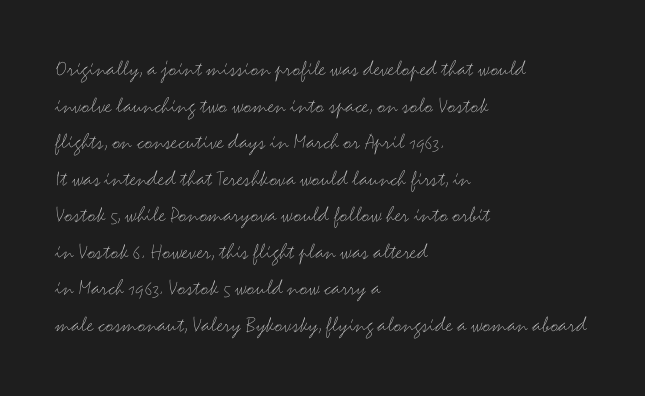
The image shows 23 px text type; set left-aligned, normal line spacing (1.59x), normal letter spacing, not underlined.
